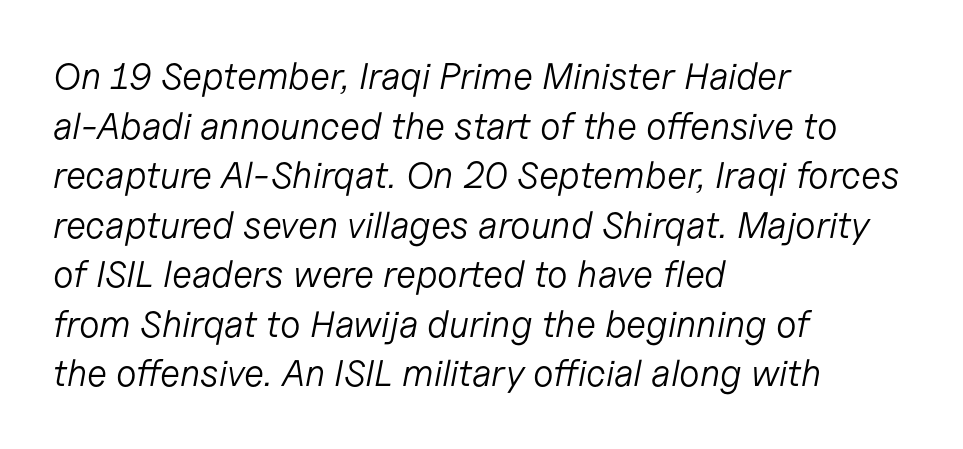
The image shows 37 px light type, italic (leaning right); set left-aligned, normal line spacing (1.34x), normal letter spacing, not underlined; low stroke contrast and a medium x-height.
